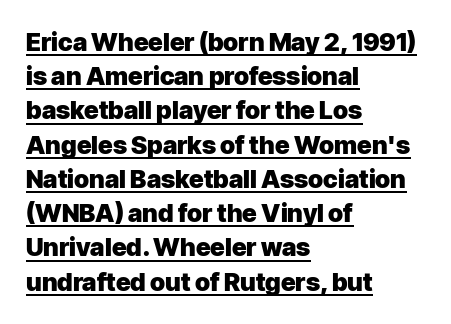
Q: Is the text bold? A: Yes.
Q: Is the text italic (slanted)? A: No, it is upright.
Q: Is the text underlined? A: Yes.
Q: How is the paragraph aligned? A: Left-aligned.
Q: Is the spacing between letters normal or unusually wide? A: Normal.
Q: Is the spacing between lines tight, normal or loose? A: Normal.
